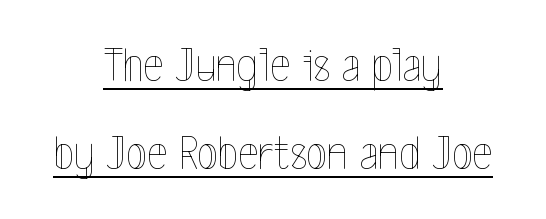
Q: Is the text bold? A: No.
Q: Is the text italic (slanted)? A: No, it is upright.
Q: Is the text underlined? A: Yes.
Q: How is the paragraph aligned? A: Centered.
Q: Is the spacing between letters normal or unusually wide? A: Normal.
Q: Width (condensed, normal, or wide)? A: Condensed.
Q: x-height? A: Medium.
Q: Monospaced? A: No.
